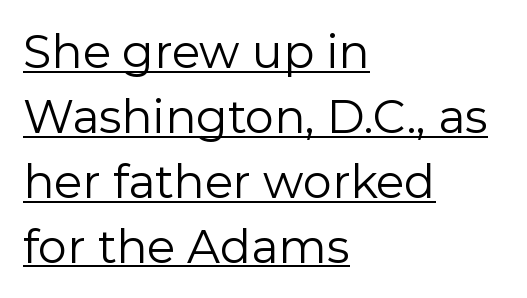
Q: Is the text bold? A: No.
Q: Is the text italic (slanted)? A: No, it is upright.
Q: Is the typeface a serif or a sans-serif typeface? A: Sans-serif.
Q: Is the text underlined? A: Yes.
Q: How is the paragraph aligned? A: Left-aligned.
Q: Is the spacing between letters normal or unusually wide? A: Normal.
Q: Is the spacing between lines tight, normal or loose? A: Normal.
Q: Width (condensed, normal, or wide)? A: Normal.
Q: x-height? A: Medium.
Q: Monospaced? A: No.
